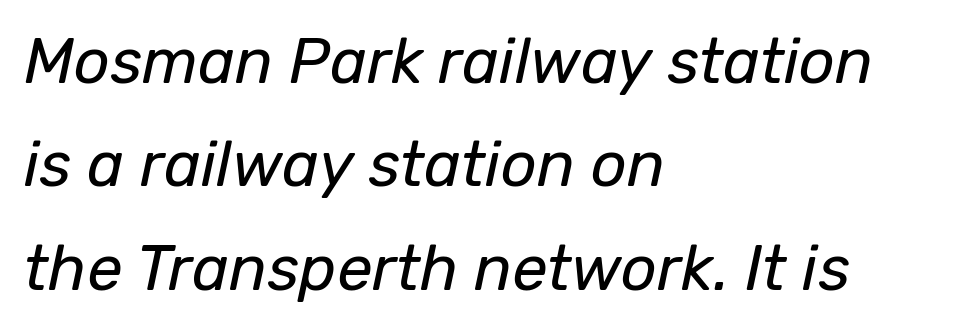
Q: Is the text bold? A: No.
Q: Is the text italic (slanted)? A: Yes, it leans right by about 12 degrees.
Q: Is the text underlined? A: No.
Q: How is the paragraph aligned? A: Left-aligned.
Q: Is the spacing between letters normal or unusually wide? A: Normal.
Q: Is the spacing between lines tight, normal or loose? A: Normal.
Q: Width (condensed, normal, or wide)? A: Normal.
Q: Stroke contrast? A: Low.
Q: x-height? A: Medium.
Q: Monospaced? A: No.
